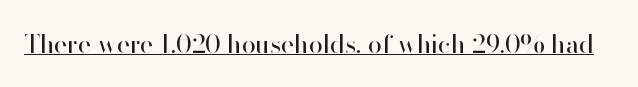
The letterforms sit at book weight or below. Posture: upright roman. Here the glyphs are tracked normally, forming tight word shapes. The words here are underlined.
